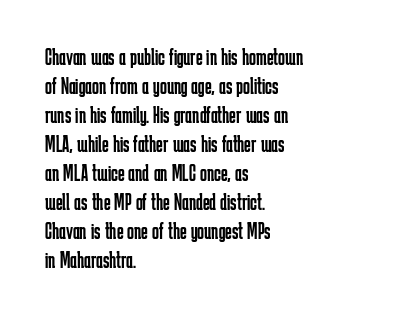
A typesetter would call this zero additional tracking. If you drew a line through each stem, it would be perfectly vertical. This block has exactly the height ordinary leading produces. Teacher's note: observe the even left margin — that is flush-left alignment. The area under the type is left untouched. This is not heavy type; no bold has been used.
